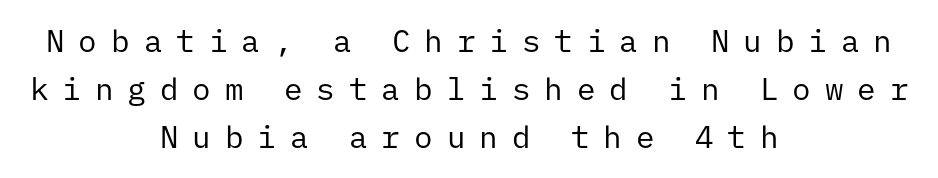
Q: Is the text bold? A: No.
Q: Is the text italic (slanted)? A: No, it is upright.
Q: Is the typeface a serif or a sans-serif typeface? A: Sans-serif.
Q: Is the text underlined? A: No.
Q: How is the paragraph aligned? A: Centered.
Q: Is the spacing between letters normal or unusually wide? A: Unusually wide.
Q: Is the spacing between lines tight, normal or loose? A: Normal.
Q: Width (condensed, normal, or wide)? A: Normal.
Q: Stroke contrast? A: Low.
Q: x-height? A: Medium.
Q: Monospaced? A: Yes.
